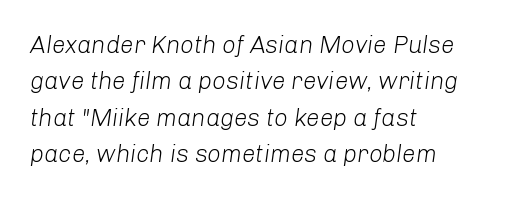
{"italic": "yes", "lean": "right", "slant_degrees": 8, "bold": "no", "underline": "no", "align": "left", "line_spacing": "normal", "line_spacing_ratio": 1.52, "letter_spacing": "normal", "letter_spacing_em": 0.0, "glyph_px": 24}
